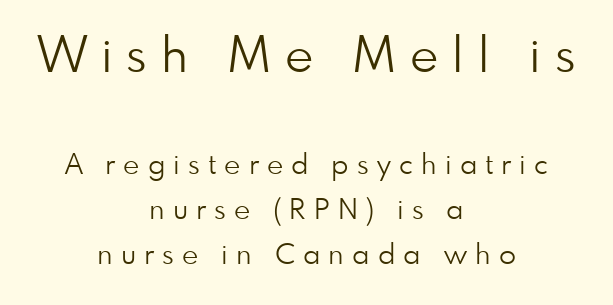
Q: Is the text bold? A: No.
Q: Is the text italic (slanted)? A: No, it is upright.
Q: Is the typeface a serif or a sans-serif typeface? A: Sans-serif.
Q: Is the text underlined? A: No.
Q: How is the paragraph aligned? A: Centered.
Q: Is the spacing between letters normal or unusually wide? A: Unusually wide.
Q: Is the spacing between lines tight, normal or loose? A: Normal.
Q: Which block of text is set in a larger size, the first (top) or the second (bottom)? A: The first (top) one.
Q: Width (condensed, normal, or wide)? A: Normal.
Q: Stroke contrast? A: Low.
Q: x-height? A: Small.
Q: Monospaced? A: No.
